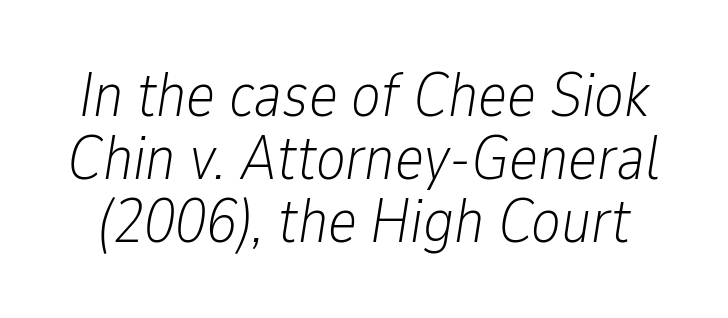
{"italic": "yes", "lean": "right", "slant_degrees": 9, "bold": "no", "weight": "light", "width": "condensed", "stroke_contrast": "low", "x_height": "medium", "monospaced": "no", "underline": "no", "line_spacing": "tight", "line_spacing_ratio": 1.02, "letter_spacing": "normal", "letter_spacing_em": 0.0, "glyph_px": 62}
